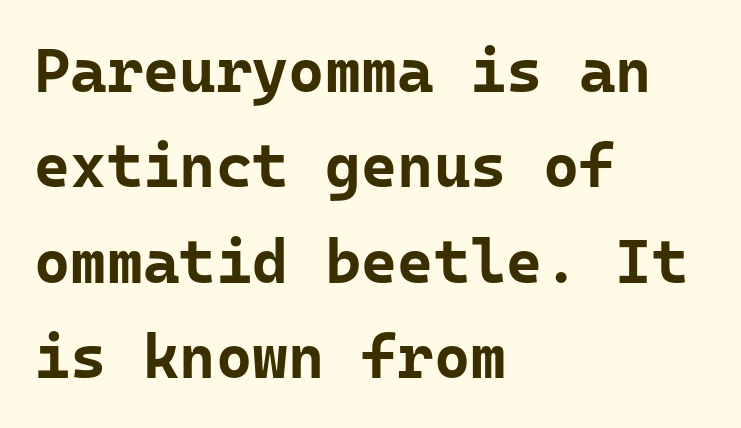
The image shows 62 px bold sans-serif type, upright, monospaced; set left-aligned, normal line spacing (1.54x), normal letter spacing, not underlined; low stroke contrast and a medium x-height.
